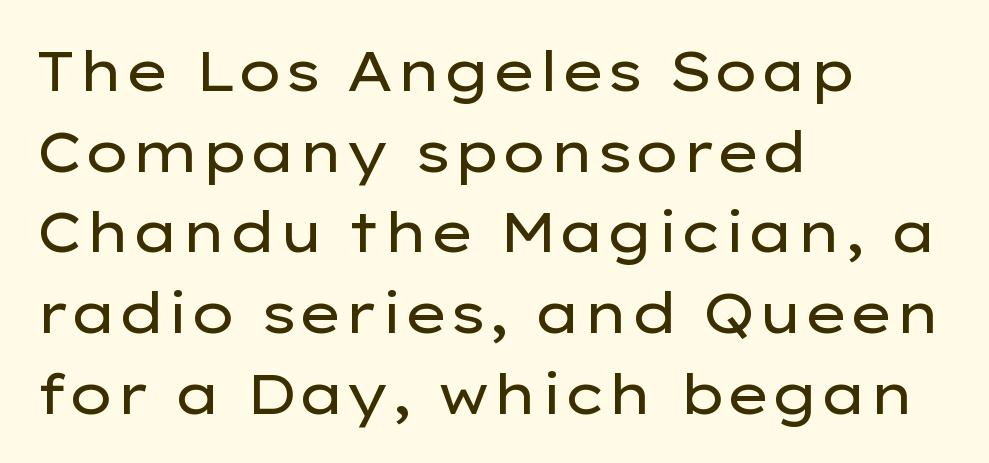
{"serif": "no", "italic": "no", "bold": "no", "weight": "regular", "width": "wide", "stroke_contrast": "low", "x_height": "medium", "monospaced": "no", "underline": "no", "align": "left", "line_spacing": "normal", "line_spacing_ratio": 1.44, "letter_spacing": "normal", "letter_spacing_em": 0.0, "glyph_px": 56}
